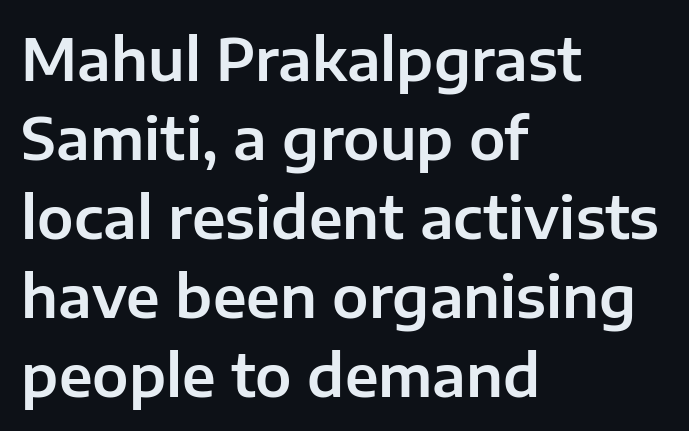
Q: Is the text italic (slanted)? A: No, it is upright.
Q: Is the typeface a serif or a sans-serif typeface? A: Sans-serif.
Q: Is the text underlined? A: No.
Q: How is the paragraph aligned? A: Left-aligned.
Q: Is the spacing between letters normal or unusually wide? A: Normal.
Q: Is the spacing between lines tight, normal or loose? A: Normal.
Q: Width (condensed, normal, or wide)? A: Normal.
Q: Stroke contrast? A: Low.
Q: x-height? A: Medium.
Q: Monospaced? A: No.
